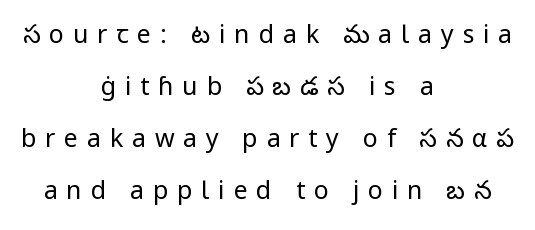
Q: Is the text bold? A: No.
Q: Is the text italic (slanted)? A: No, it is upright.
Q: Is the text underlined? A: No.
Q: How is the paragraph aligned? A: Centered.
Q: Is the spacing between letters normal or unusually wide? A: Unusually wide.
Q: Is the spacing between lines tight, normal or loose? A: Loose.
